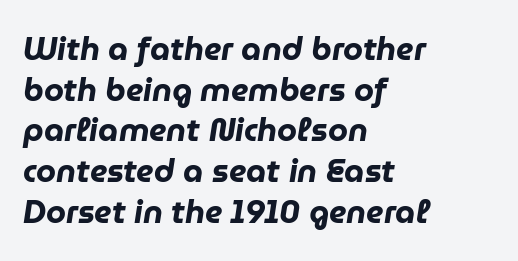
The image shows 32 px heavy type, italic (leaning right); set left-aligned, normal line spacing (1.27x), normal letter spacing, not underlined; low stroke contrast and a medium x-height.
